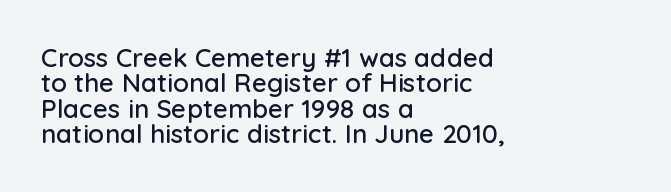
{"italic": "no", "underline": "no", "align": "left", "line_spacing": "tight", "line_spacing_ratio": 0.98, "letter_spacing": "normal", "letter_spacing_em": 0.0, "glyph_px": 26}
